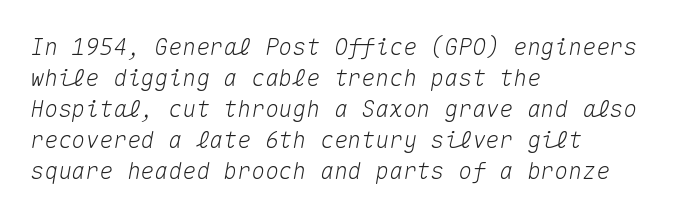
The image shows 23 px text type, italic (leaning right); set left-aligned, normal line spacing (1.35x), normal letter spacing, not underlined.
